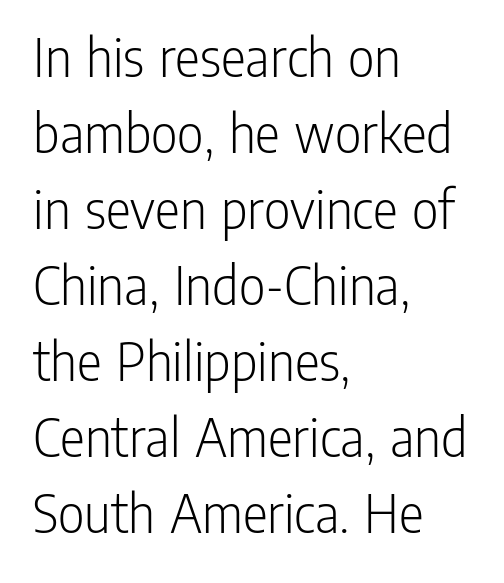
A roman cut, with each character standing at attention. These lines are composed in type without serifs. Notice how the passage keeps a crisp vertical edge on the left only. Caption: face not bold, strokes unweighted.
